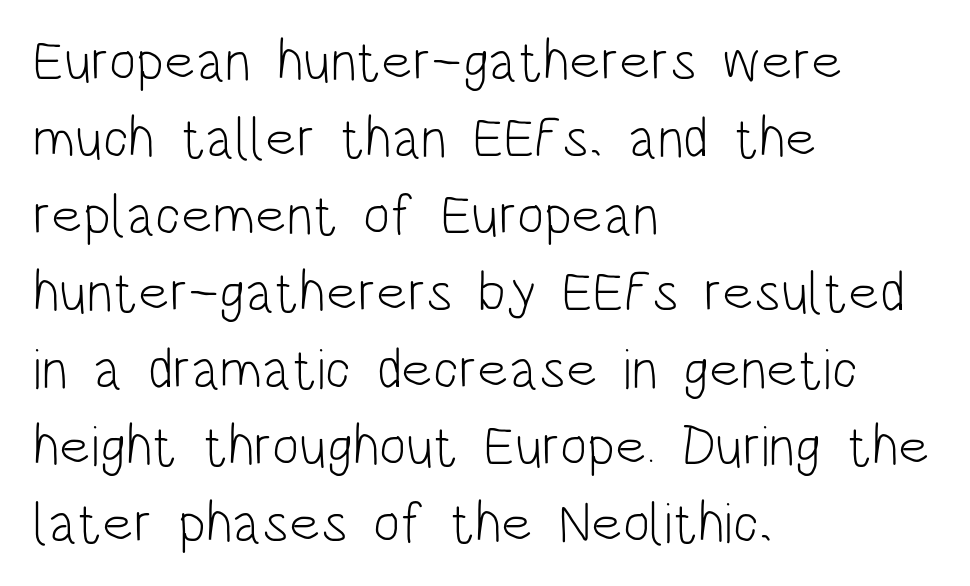
The image shows 57 px light, condensed sans-serif type, upright; set left-aligned, normal line spacing (1.35x), normal letter spacing, not underlined; low stroke contrast and a large x-height.
